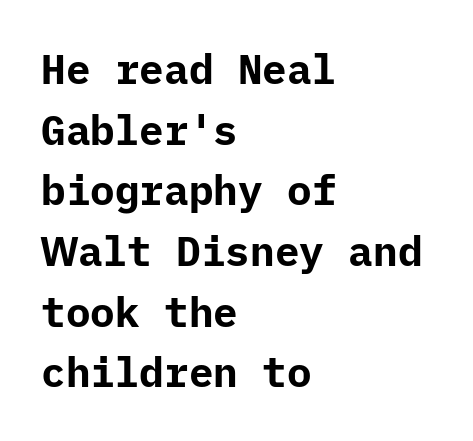
{"serif": "no", "italic": "no", "bold": "yes", "weight": "bold", "width": "normal", "stroke_contrast": "low", "x_height": "medium", "underline": "no", "align": "left", "line_spacing": "normal", "line_spacing_ratio": 1.48, "letter_spacing": "normal", "letter_spacing_em": 0.0, "glyph_px": 41}
